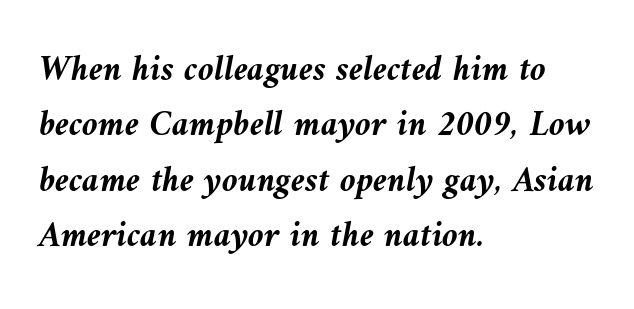
Q: Is the text bold? A: Yes.
Q: Is the text italic (slanted)? A: Yes, it leans left by about 9 degrees.
Q: Is the text underlined? A: No.
Q: How is the paragraph aligned? A: Left-aligned.
Q: Is the spacing between letters normal or unusually wide? A: Normal.
Q: Is the spacing between lines tight, normal or loose? A: Normal.
Q: Width (condensed, normal, or wide)? A: Normal.
Q: Stroke contrast? A: Medium.
Q: x-height? A: Medium.
Q: Monospaced? A: No.
